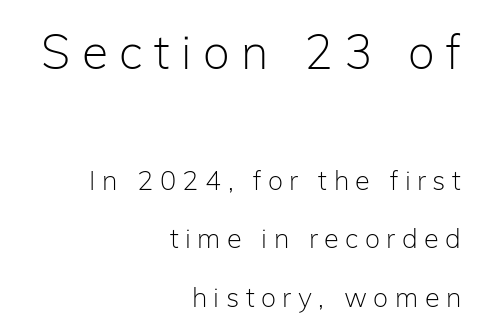
Here the first block reads like a headline and the second like body copy. You can tell from the bare stems that sans-serif type was used. The designer dialed line spacing up above the default. No italicization has been applied; the sample stays upright.
